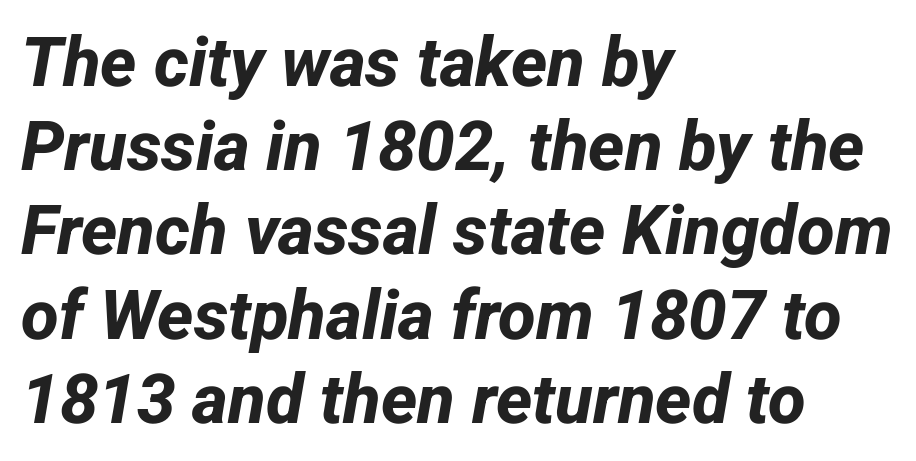
Q: Is the text bold? A: Yes.
Q: Is the typeface a serif or a sans-serif typeface? A: Sans-serif.
Q: Is the text underlined? A: No.
Q: How is the paragraph aligned? A: Left-aligned.
Q: Is the spacing between letters normal or unusually wide? A: Normal.
Q: Width (condensed, normal, or wide)? A: Normal.
Q: Stroke contrast? A: Low.
Q: x-height? A: Medium.
Q: Monospaced? A: No.
